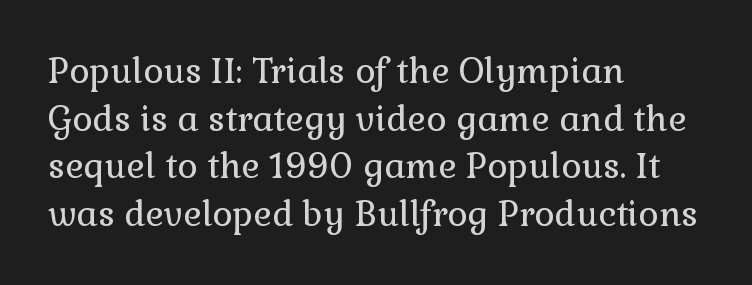
{"serif": "yes", "italic": "no", "bold": "no", "weight": "regular", "width": "normal", "stroke_contrast": "low", "x_height": "medium", "monospaced": "no", "underline": "no", "align": "left", "line_spacing": "normal", "line_spacing_ratio": 1.36, "letter_spacing": "normal", "letter_spacing_em": 0.0, "glyph_px": 35}
